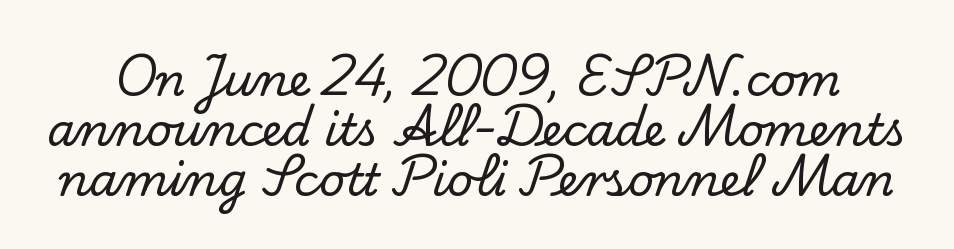
Words appear dense and cohesive because spacing is normal. Character widths vary here, with narrow letters taking less room than wide ones. Anything drawn beneath the words? Only blank space. Are there feet on the stems? There are — it's a serif. This sample trades vertical openness for compactness between lines.
